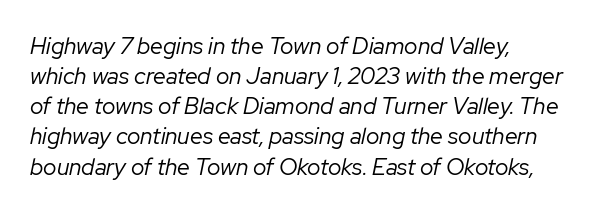
{"italic": "yes", "lean": "right", "slant_degrees": 12, "bold": "no", "underline": "no", "align": "left", "line_spacing": "normal", "line_spacing_ratio": 1.31, "letter_spacing": "normal", "letter_spacing_em": 0.0, "glyph_px": 23}
